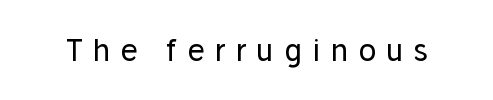
The image shows 30 px regular-weight sans-serif type, upright; set unusually wide letter spacing (+0.33 em), not underlined; low stroke contrast and a medium x-height.
